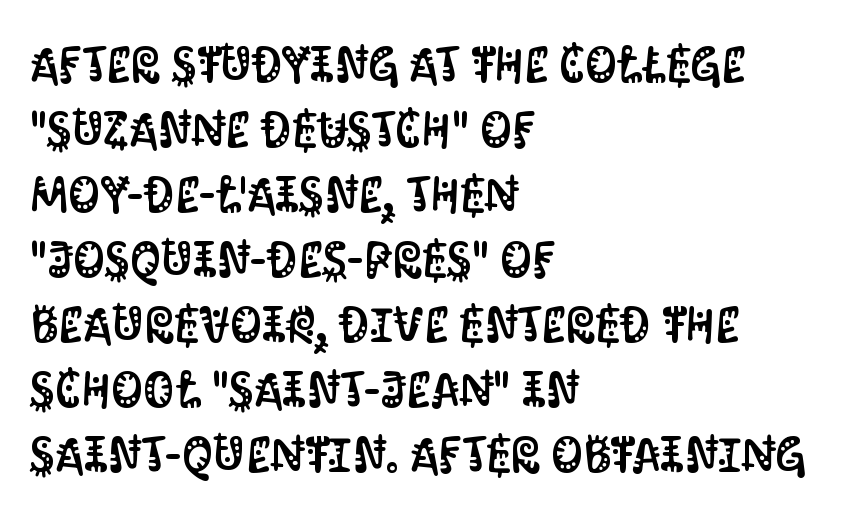
{"serif": "no", "italic": "no", "width": "condensed", "stroke_contrast": "medium", "x_height": "large", "monospaced": "no", "underline": "no", "align": "left", "line_spacing": "normal", "line_spacing_ratio": 1.3, "letter_spacing": "normal", "letter_spacing_em": 0.0, "glyph_px": 50}
